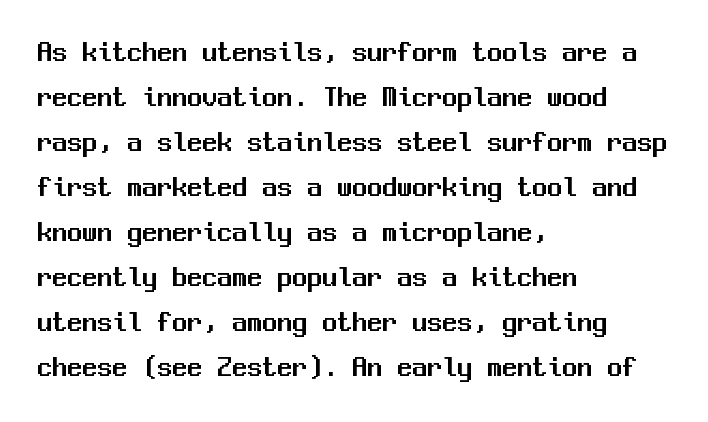
The image shows 30 px sans-serif type, upright, monospaced; set left-aligned, normal line spacing (1.5x), normal letter spacing, not underlined; medium stroke contrast and a medium x-height.
